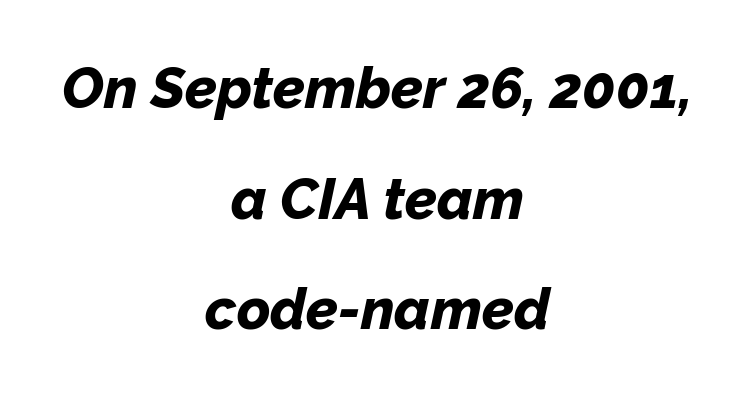
The image shows 57 px bold type, italic (leaning right); set centered, loose line spacing (1.94x), normal letter spacing, not underlined; low stroke contrast and a medium x-height.
